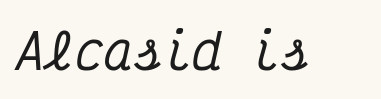
You could count columns in this text — the font is strictly monospaced. You can tell it's italic because the verticals aren't actually vertical. The gaps between neighbouring characters are ordinary and unremarkable. Beneath every word, the page is bare.
